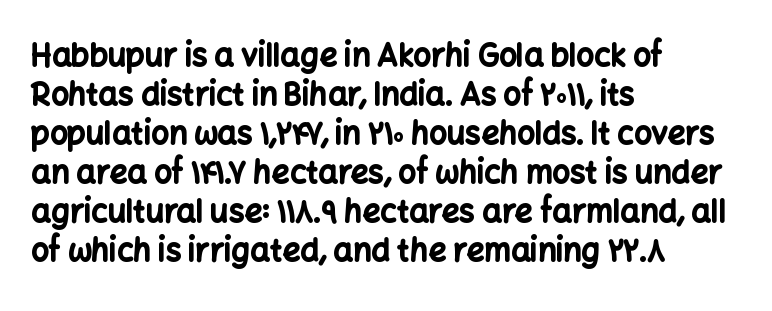
Quick note: interline space is typical. No feet cap the strokes, marking this as sans-serif type. The zone under the glyphs is completely vacant. I'd describe the lettering as bold — thick and assertive. Do the characters align in a grid? No, the font is proportional.
